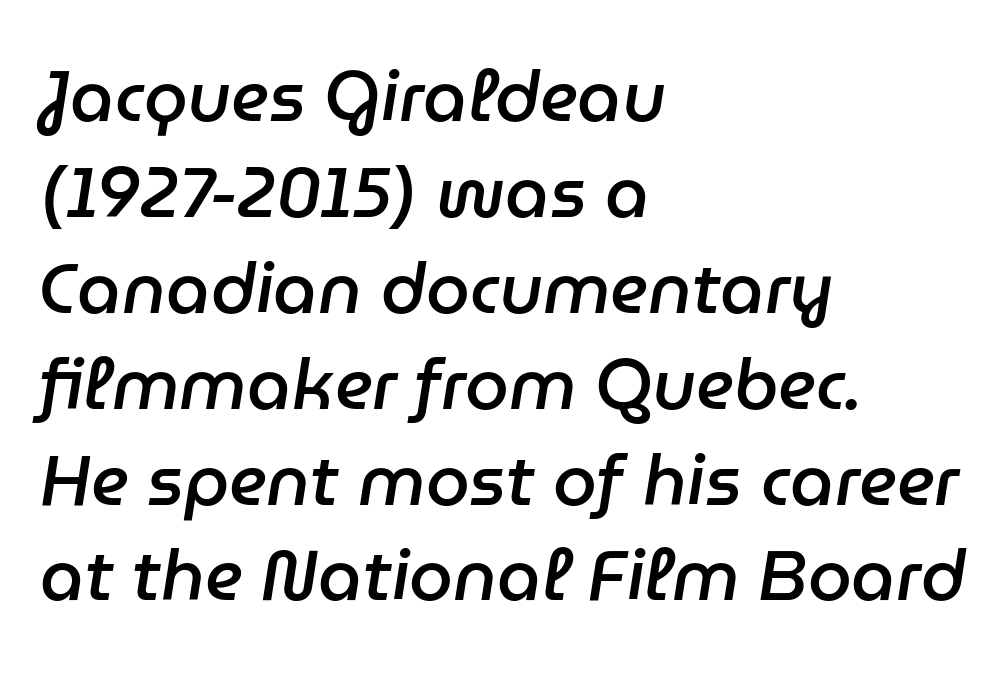
The image shows 70 px semibold type, italic (leaning right); set left-aligned, normal line spacing (1.37x), normal letter spacing, not underlined; low stroke contrast and a medium x-height.
